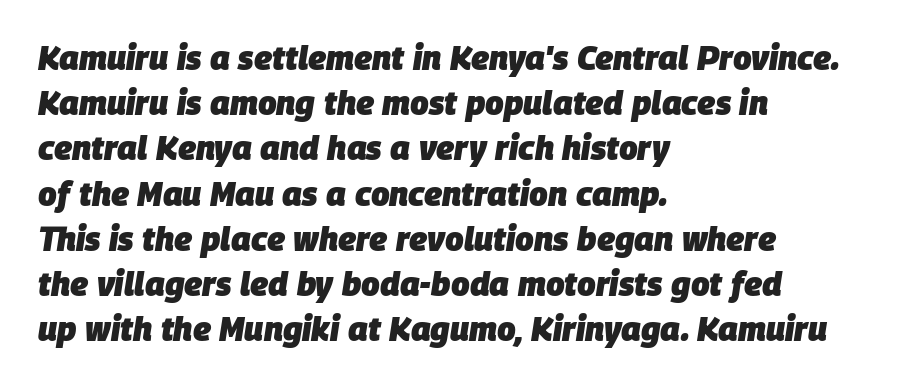
{"italic": "yes", "lean": "right", "slant_degrees": 9, "bold": "yes", "weight": "heavy", "width": "normal", "stroke_contrast": "low", "x_height": "large", "monospaced": "no", "underline": "no", "align": "left", "line_spacing": "normal", "line_spacing_ratio": 1.37, "letter_spacing": "normal", "letter_spacing_em": 0.0, "glyph_px": 33}
